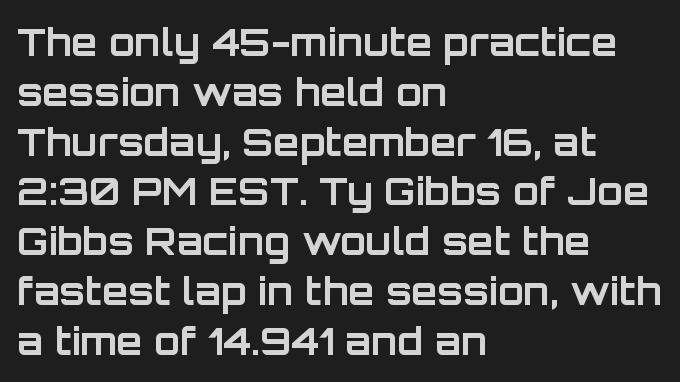
The image shows 38 px bold sans-serif type, upright; set left-aligned, normal line spacing (1.31x), normal letter spacing, not underlined; low stroke contrast and a large x-height.
